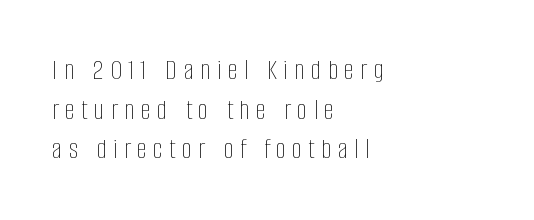
The image shows 29 px thin, condensed type, upright; set left-aligned, normal line spacing (1.37x), unusually wide letter spacing (+0.22 em), not underlined; low stroke contrast and a large x-height.
